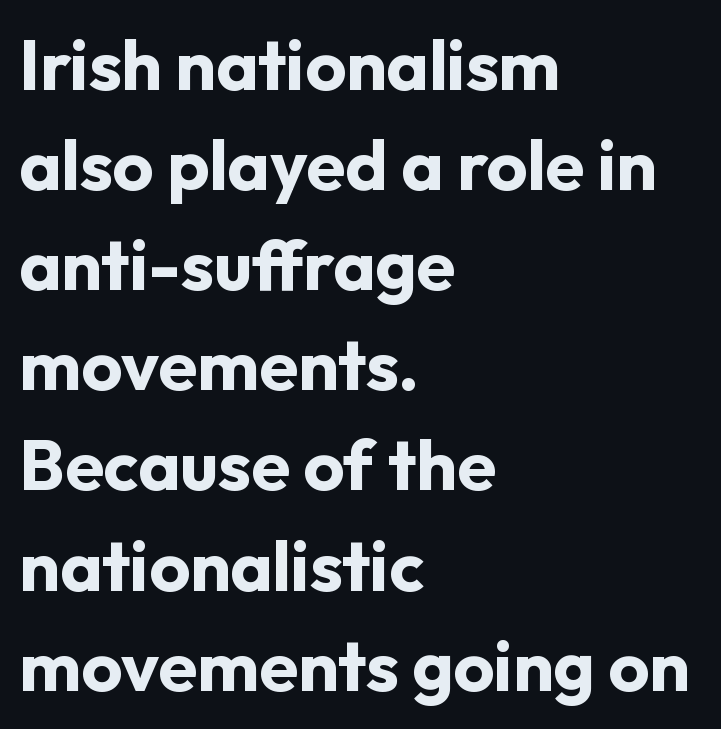
{"serif": "no", "italic": "no", "bold": "yes", "weight": "bold", "width": "normal", "stroke_contrast": "low", "x_height": "medium", "monospaced": "no", "underline": "no", "align": "left", "line_spacing": "normal", "line_spacing_ratio": 1.41, "letter_spacing": "normal", "letter_spacing_em": 0.0, "glyph_px": 71}
